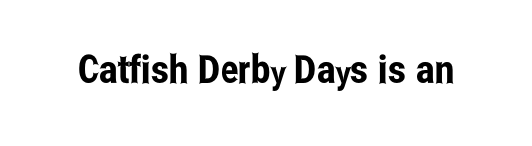
{"serif": "no", "italic": "no", "width": "condensed", "stroke_contrast": "low", "x_height": "medium", "monospaced": "no", "underline": "no", "letter_spacing": "normal", "letter_spacing_em": 0.0, "glyph_px": 39}
